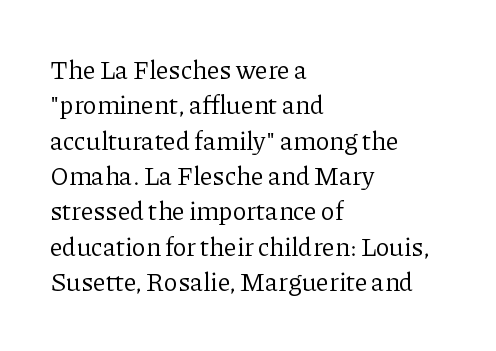
Q: Is the text bold? A: No.
Q: Is the text italic (slanted)? A: No, it is upright.
Q: Is the text underlined? A: No.
Q: How is the paragraph aligned? A: Left-aligned.
Q: Is the spacing between letters normal or unusually wide? A: Normal.
Q: Is the spacing between lines tight, normal or loose? A: Normal.
